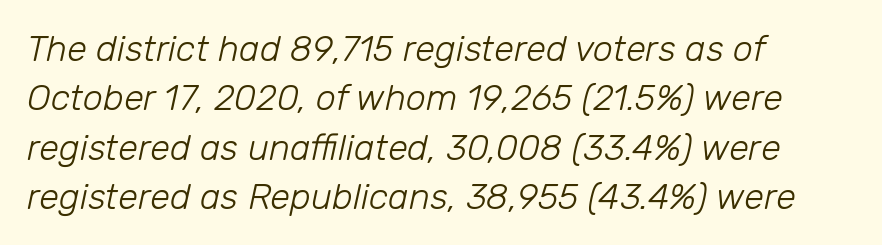
The image shows 36 px light type, italic (leaning right); set left-aligned, normal line spacing (1.37x), normal letter spacing, not underlined; low stroke contrast and a medium x-height.
